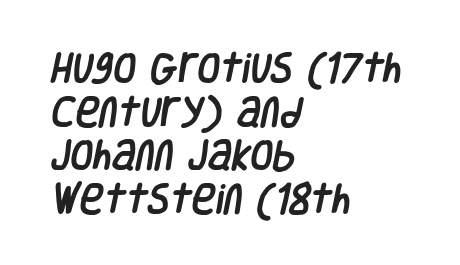
{"serif": "no", "width": "condensed", "stroke_contrast": "low", "x_height": "large", "monospaced": "no", "underline": "no", "align": "left", "line_spacing": "normal", "line_spacing_ratio": 1.32, "letter_spacing": "normal", "letter_spacing_em": 0.0, "glyph_px": 33}
